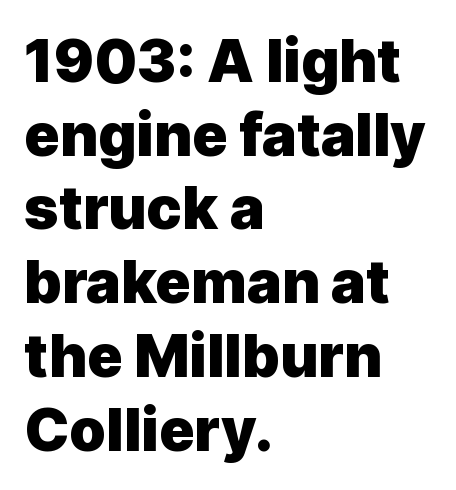
{"serif": "no", "italic": "no", "bold": "yes", "weight": "heavy", "width": "normal", "x_height": "medium", "monospaced": "no", "underline": "no", "align": "left", "line_spacing": "normal", "line_spacing_ratio": 1.25, "letter_spacing": "normal", "letter_spacing_em": 0.0, "glyph_px": 59}
